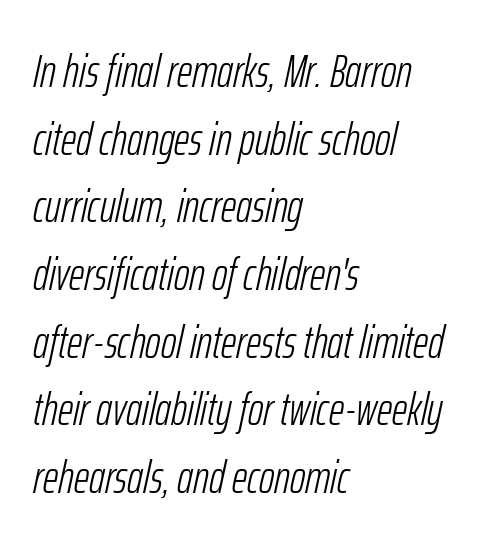
The image shows 47 px light, condensed type, italic (leaning right); set left-aligned, normal line spacing (1.44x), normal letter spacing, not underlined; low stroke contrast and a medium x-height.
